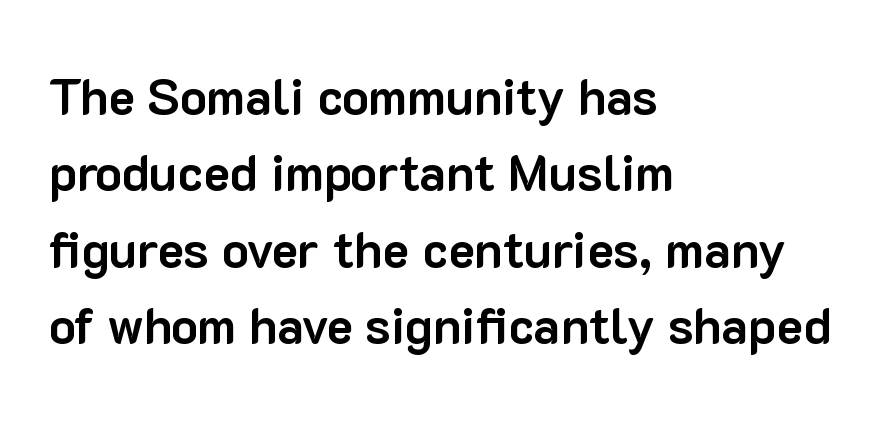
{"serif": "no", "italic": "no", "bold": "yes", "weight": "bold", "width": "normal", "stroke_contrast": "low", "x_height": "medium", "monospaced": "no", "underline": "no", "align": "left", "line_spacing": "normal", "line_spacing_ratio": 1.53, "letter_spacing": "normal", "letter_spacing_em": 0.0, "glyph_px": 50}
